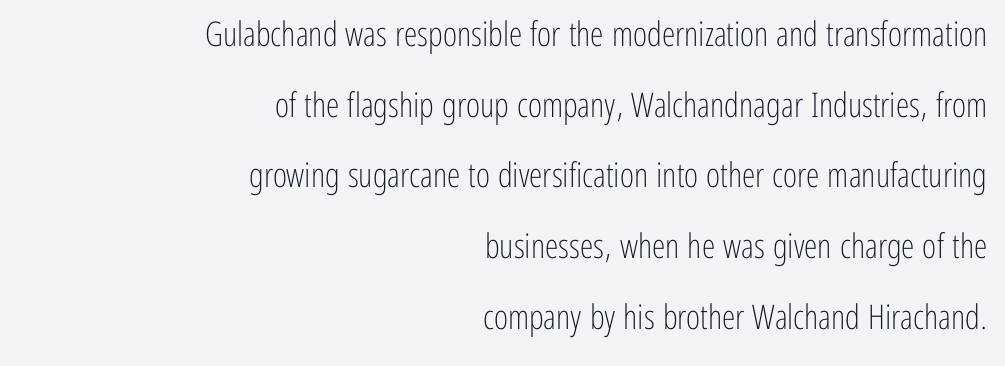
Q: Is the text bold? A: No.
Q: Is the text italic (slanted)? A: No, it is upright.
Q: Is the typeface a serif or a sans-serif typeface? A: Sans-serif.
Q: Is the text underlined? A: No.
Q: How is the paragraph aligned? A: Right-aligned.
Q: Is the spacing between letters normal or unusually wide? A: Normal.
Q: Is the spacing between lines tight, normal or loose? A: Loose.
Q: Width (condensed, normal, or wide)? A: Condensed.
Q: Stroke contrast? A: Low.
Q: x-height? A: Medium.
Q: Monospaced? A: No.
